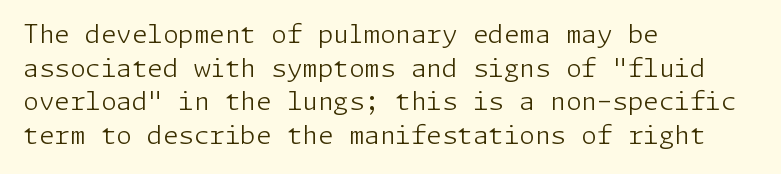
The image shows 25 px text type, upright; set left-aligned, normal line spacing (1.35x), normal letter spacing, not underlined.
